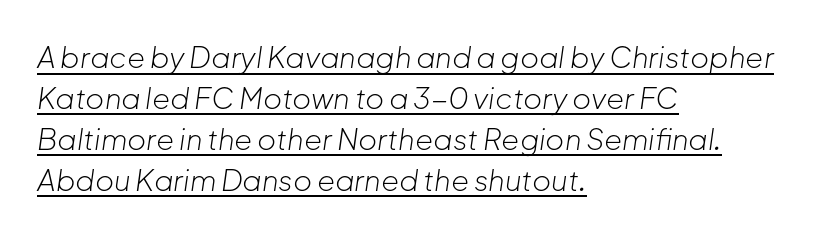
{"italic": "yes", "lean": "right", "slant_degrees": 8, "bold": "no", "weight": "light", "width": "normal", "stroke_contrast": "low", "x_height": "medium", "monospaced": "no", "underline": "yes", "align": "left", "line_spacing": "normal", "line_spacing_ratio": 1.41, "letter_spacing": "normal", "letter_spacing_em": 0.0, "glyph_px": 29}
